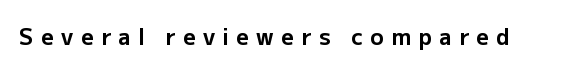
Short note: letters widely spaced. Check under the words: just untouched page. If you drew a line through each stem, it would be perfectly vertical. The passage shown is emphatically bold.
